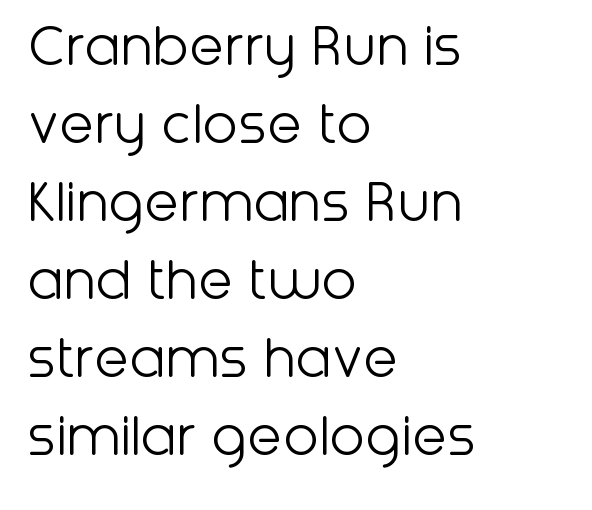
The rag falls on the right side of this text block. Varying glyph widths throughout — classic text-font behaviour. Observe the absence of serifs on each vertical stroke in this sample. Style check: upright. Each stroke keeps to a modest, everyday thickness or less. Default kerning and tracking; the words read as compact shapes.
